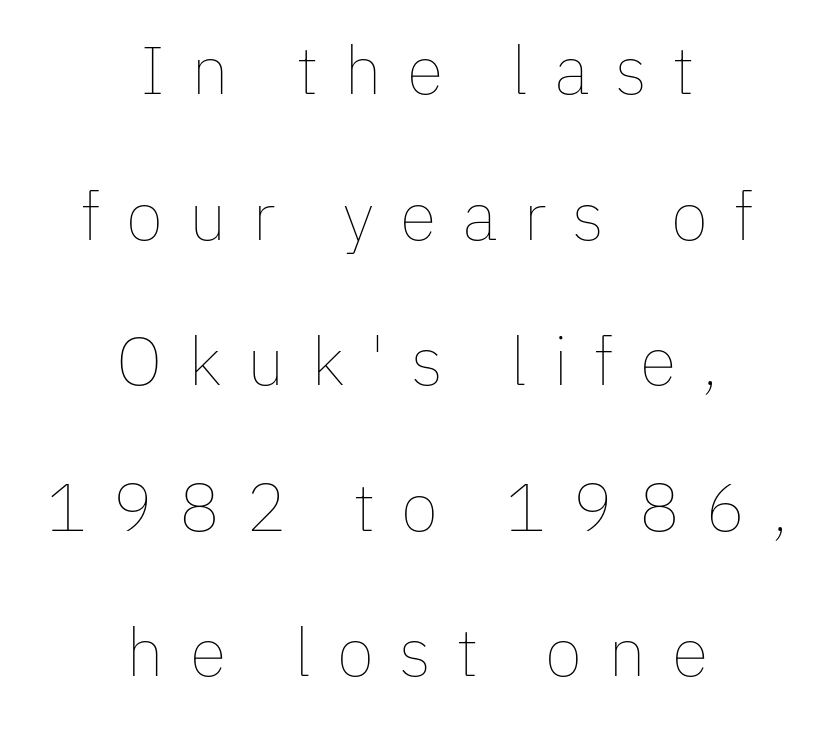
The image shows 68 px thin type, upright; set centered, loose line spacing (2.14x), unusually wide letter spacing (+0.38 em), not underlined; low stroke contrast and a medium x-height.
